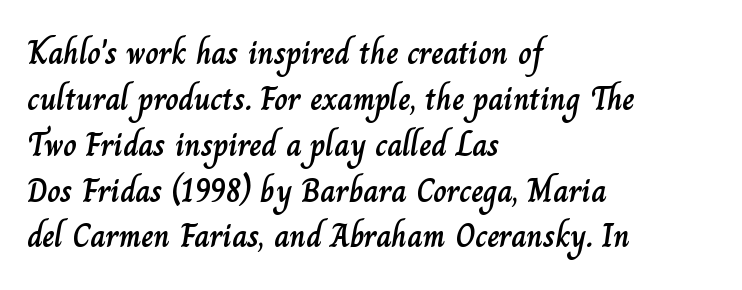
Q: Is the text italic (slanted)? A: Yes.
Q: Is the text underlined? A: No.
Q: How is the paragraph aligned? A: Left-aligned.
Q: Is the spacing between letters normal or unusually wide? A: Normal.
Q: Is the spacing between lines tight, normal or loose? A: Normal.
Q: Width (condensed, normal, or wide)? A: Normal.
Q: Stroke contrast? A: Low.
Q: x-height? A: Small.
Q: Monospaced? A: No.
